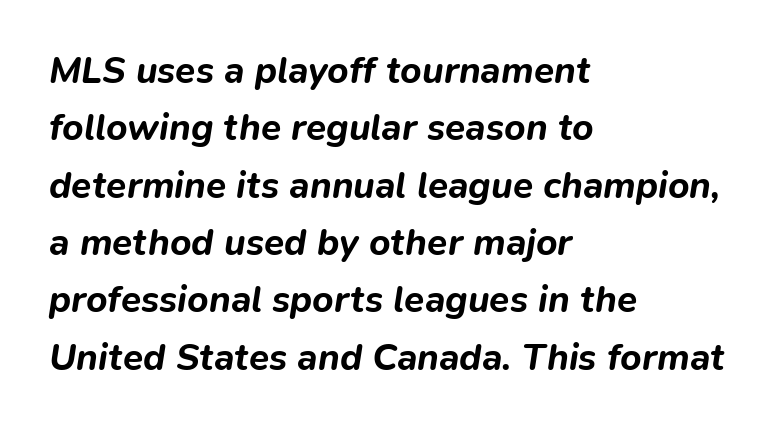
Set as a true bold cut, around the 700 mark. Spacing between characters is what you'd get straight out of the box. Spacing verdict: proportional, widths tailored to each character. Normally led — the rows are evenly, conventionally spaced. The rag falls on the right side of this text block.
